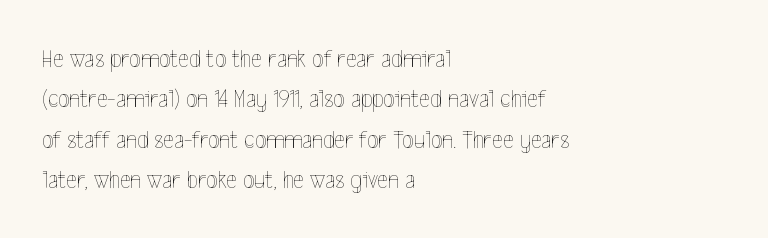
Q: Is the text bold? A: No.
Q: Is the text italic (slanted)? A: No, it is upright.
Q: Is the text underlined? A: No.
Q: How is the paragraph aligned? A: Left-aligned.
Q: Is the spacing between letters normal or unusually wide? A: Normal.
Q: Is the spacing between lines tight, normal or loose? A: Normal.
